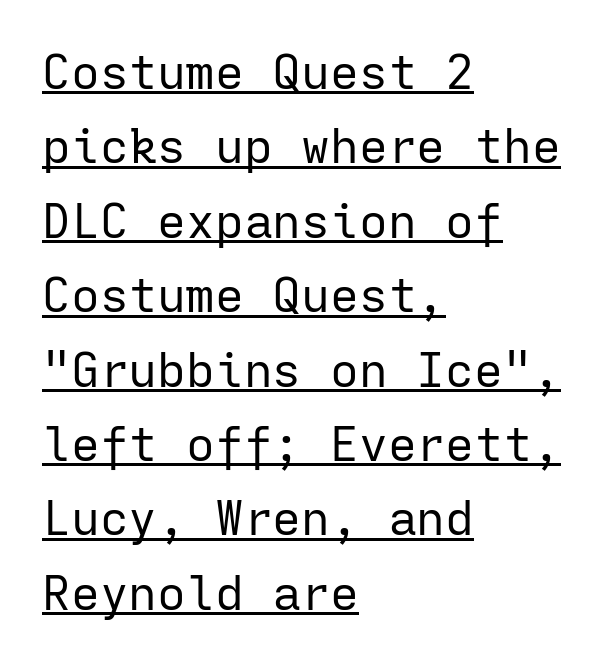
The image shows 48 px regular-weight sans-serif type, upright, monospaced; set left-aligned, normal line spacing (1.55x), normal letter spacing, underlined; low stroke contrast and a medium x-height.
